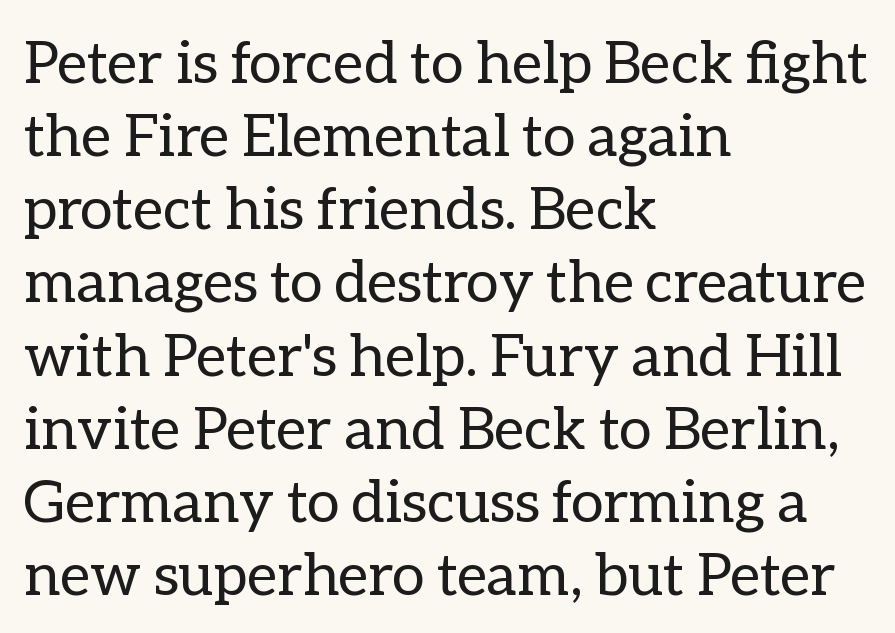
Weight: regular or lighter. This rendering uses left alignment, leaving the right contour irregular. Lines of text with bare space underneath. Unlike italic type, these characters show no tilt at all. Here the glyphs are tracked normally, forming tight word shapes. These lines are rendered in a variable-pitch font.
